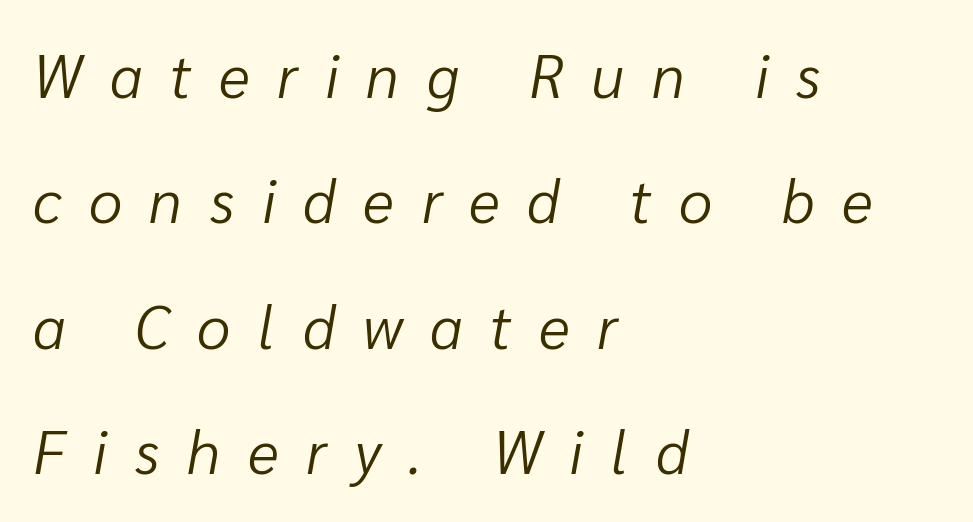
{"italic": "yes", "lean": "right", "slant_degrees": 10, "bold": "no", "weight": "light", "width": "normal", "stroke_contrast": "low", "x_height": "medium", "monospaced": "no", "underline": "no", "align": "left", "line_spacing": "loose", "line_spacing_ratio": 2.09, "letter_spacing": "wide", "letter_spacing_em": 0.46, "glyph_px": 60}
